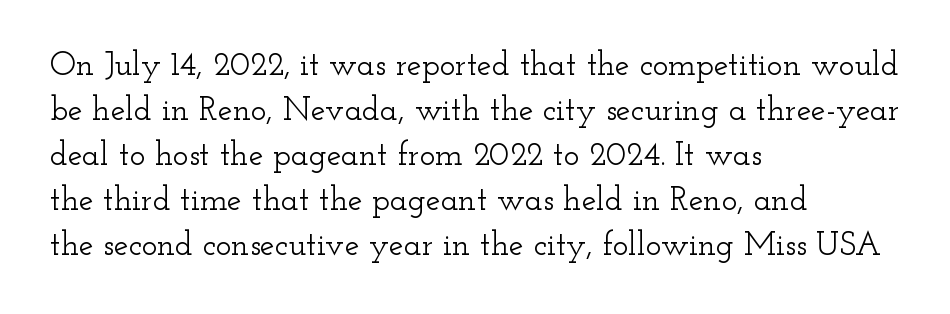
In terms of letterspacing, this is plain default setting. A bare baseline throughout the passage. Leftover space on each line is placed entirely after the last word. Posture: upright roman. The rendering uses a moderate line-height, typical for paragraphs. Serifs: yes, visible at the terminals of the letterforms.
